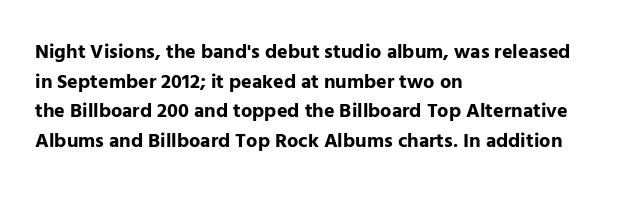
The image shows 20 px bold type, upright; set left-aligned, normal line spacing (1.48x), normal letter spacing, not underlined.
